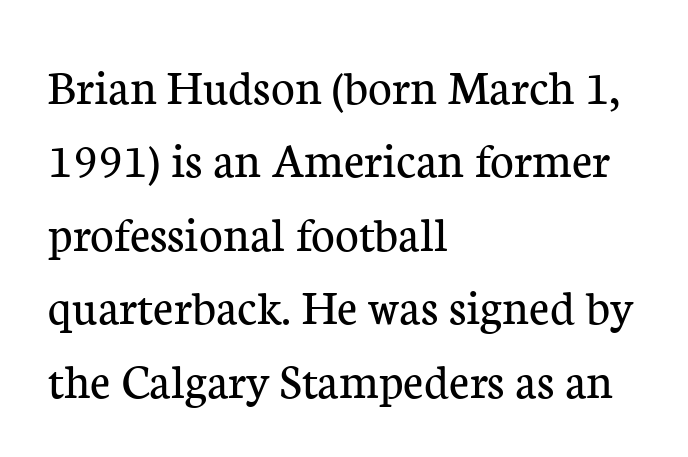
{"serif": "yes", "italic": "no", "bold": "no", "weight": "regular", "width": "normal", "stroke_contrast": "low", "x_height": "medium", "monospaced": "no", "underline": "no", "align": "left", "line_spacing": "normal", "line_spacing_ratio": 1.44, "letter_spacing": "normal", "letter_spacing_em": 0.0, "glyph_px": 51}
